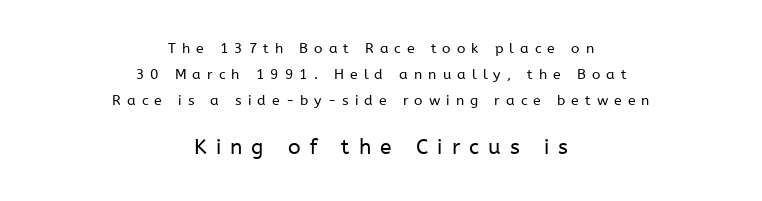
The passage shown begins with its smaller block and ends with its larger one. Bold? No — there's no thickening of the strokes. The font's upright variant was chosen for this text. Glyph-to-glyph distance is far greater than everyday printed text.
